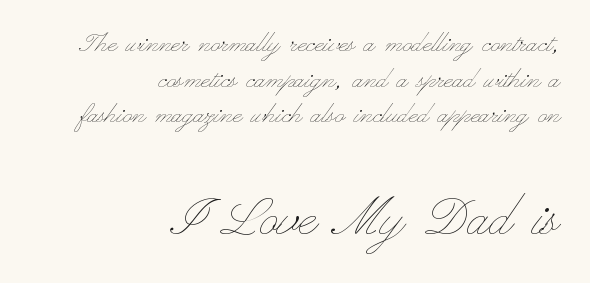
Q: Is the text bold? A: No.
Q: Is the text italic (slanted)? A: Yes.
Q: Is the text underlined? A: No.
Q: How is the paragraph aligned? A: Right-aligned.
Q: Is the spacing between letters normal or unusually wide? A: Normal.
Q: Is the spacing between lines tight, normal or loose? A: Tight.
Q: Which block of text is set in a larger size, the first (top) or the second (bottom)? A: The second (bottom) one.
Q: Width (condensed, normal, or wide)? A: Wide.
Q: Stroke contrast? A: Low.
Q: x-height? A: Small.
Q: Monospaced? A: No.
